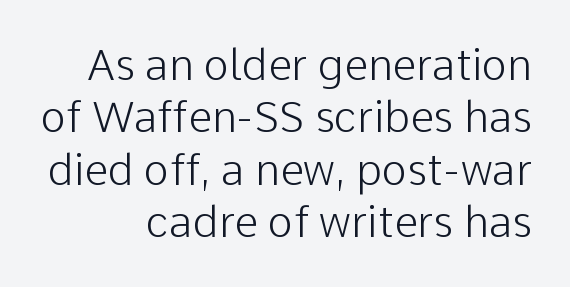
The image shows 43 px light sans-serif type, upright; set right-aligned, line spacing 1.22x, normal letter spacing, not underlined; low stroke contrast and a medium x-height.
